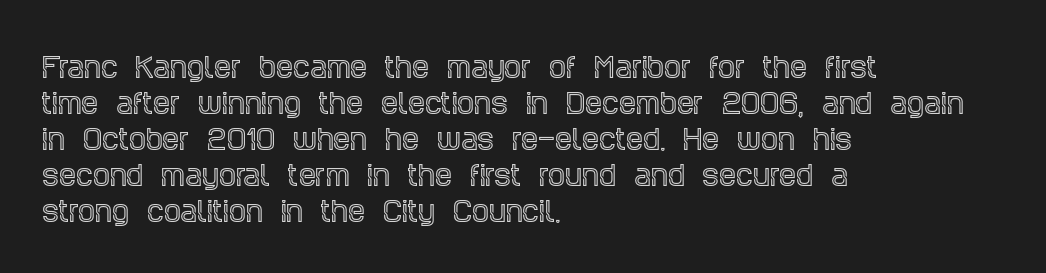
Vertically, the passage feels balanced, rows spaced as you'd expect. The face used here is rendered with its standard letterfit. The words here are not underlined. Posture: straight, roman, zero tilt.
